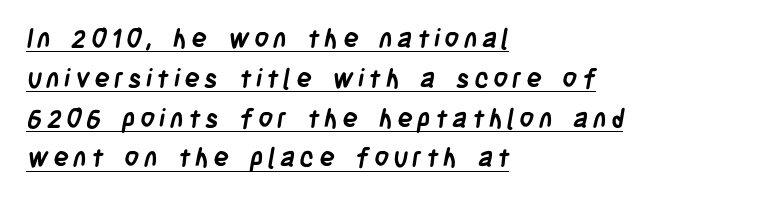
Q: Is the text bold? A: Yes.
Q: Is the text underlined? A: Yes.
Q: How is the paragraph aligned? A: Left-aligned.
Q: Is the spacing between lines tight, normal or loose? A: Normal.
